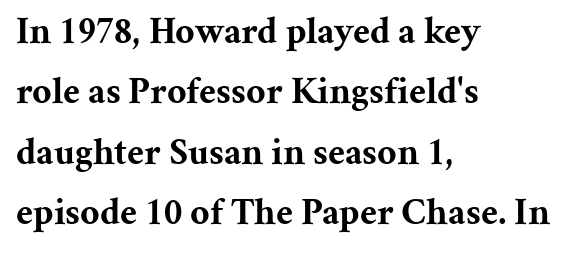
Q: Is the text bold? A: Yes.
Q: Is the text italic (slanted)? A: No, it is upright.
Q: Is the typeface a serif or a sans-serif typeface? A: Serif.
Q: Is the text underlined? A: No.
Q: How is the paragraph aligned? A: Left-aligned.
Q: Is the spacing between letters normal or unusually wide? A: Normal.
Q: Is the spacing between lines tight, normal or loose? A: Normal.
Q: Width (condensed, normal, or wide)? A: Normal.
Q: Stroke contrast? A: Medium.
Q: x-height? A: Medium.
Q: Monospaced? A: No.
